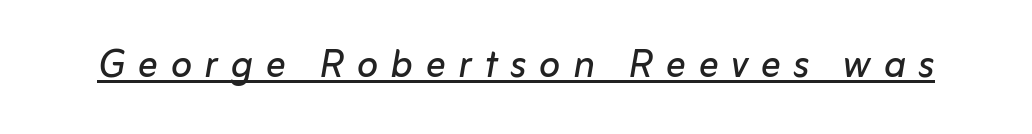
{"italic": "yes", "lean": "right", "slant_degrees": 10, "bold": "no", "weight": "regular", "width": "normal", "stroke_contrast": "low", "x_height": "medium", "monospaced": "no", "underline": "yes", "letter_spacing": "wide", "letter_spacing_em": 0.25, "glyph_px": 50}
